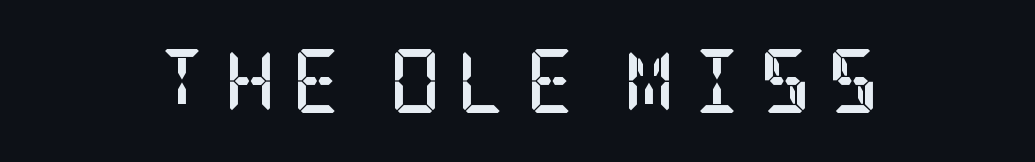
{"serif": "yes", "italic": "no", "bold": "yes", "weight": "semibold", "width": "condensed", "stroke_contrast": "low", "x_height": "large", "underline": "no", "letter_spacing": "wide", "letter_spacing_em": 0.25, "glyph_px": 64}
